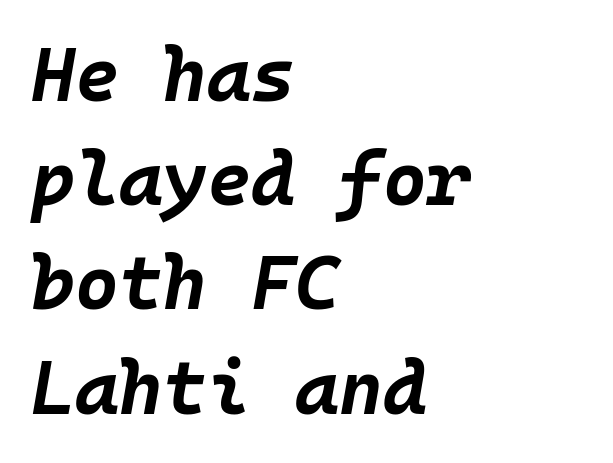
Q: Is the text bold? A: Yes.
Q: Is the text italic (slanted)? A: Yes, it leans right by about 10 degrees.
Q: Is the text underlined? A: No.
Q: How is the paragraph aligned? A: Left-aligned.
Q: Is the spacing between letters normal or unusually wide? A: Normal.
Q: Is the spacing between lines tight, normal or loose? A: Normal.
Q: Width (condensed, normal, or wide)? A: Normal.
Q: Stroke contrast? A: Low.
Q: x-height? A: Large.
Q: Monospaced? A: Yes.
